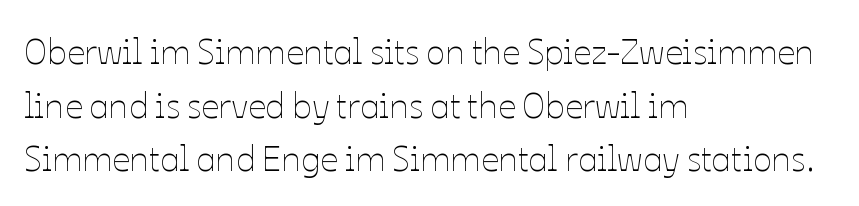
The image shows 35 px thin type, upright; set left-aligned, normal line spacing (1.53x), normal letter spacing, not underlined; low stroke contrast and a medium x-height.
